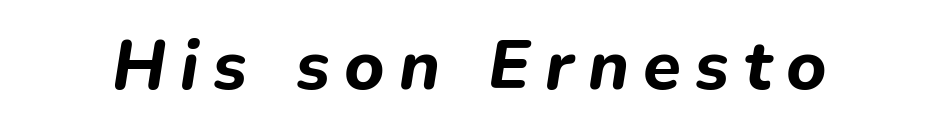
Caption: expanded tracking, letters set apart. The face used here is proportionally spaced, like ordinary book or web type. The passage shown is not underscored anywhere. A typesetter would mark this as italic. Heavy, bold letterforms.
